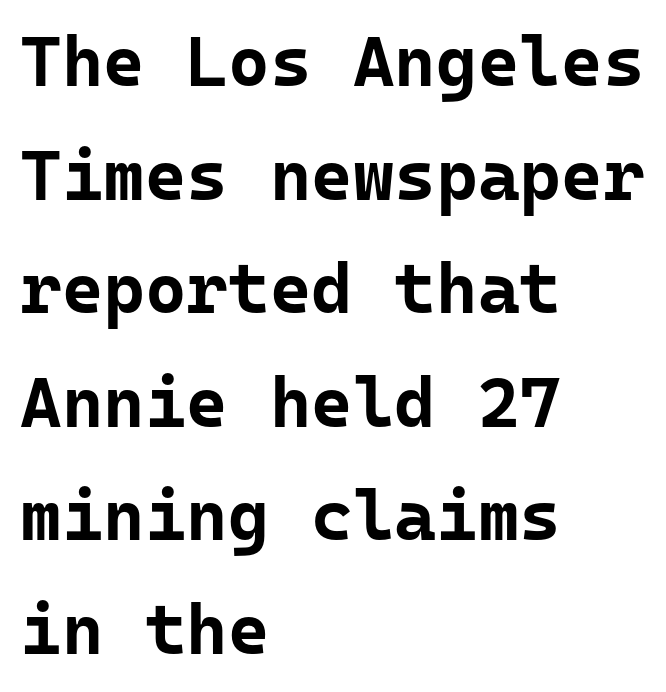
{"serif": "no", "italic": "no", "bold": "yes", "weight": "bold", "width": "normal", "stroke_contrast": "low", "x_height": "medium", "monospaced": "yes", "underline": "no", "align": "left", "line_spacing": "normal", "line_spacing_ratio": 1.6, "letter_spacing": "normal", "letter_spacing_em": 0.0, "glyph_px": 71}
